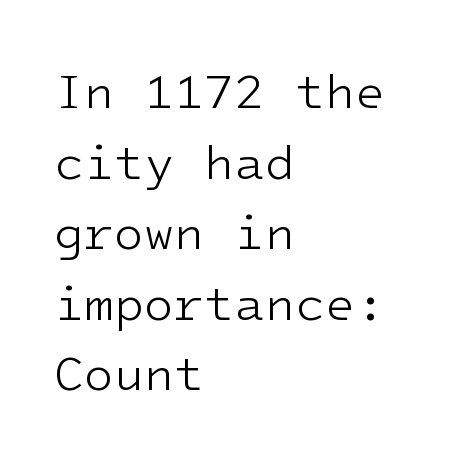
{"serif": "no", "italic": "no", "bold": "no", "weight": "light", "width": "normal", "stroke_contrast": "low", "x_height": "medium", "underline": "no", "align": "left", "line_spacing": "normal", "line_spacing_ratio": 1.44, "letter_spacing": "normal", "letter_spacing_em": 0.0, "glyph_px": 49}
